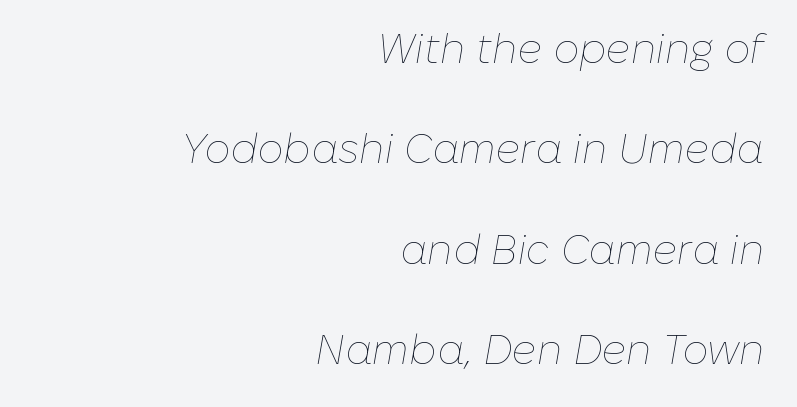
{"italic": "yes", "lean": "right", "slant_degrees": 10, "bold": "no", "weight": "thin", "width": "normal", "stroke_contrast": "low", "x_height": "medium", "monospaced": "no", "underline": "no", "align": "right", "line_spacing": "loose", "line_spacing_ratio": 2.45, "letter_spacing": "normal", "letter_spacing_em": 0.0, "glyph_px": 41}
